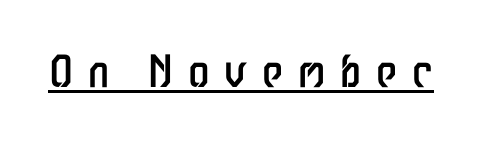
{"serif": "no", "italic": "no", "bold": "no", "weight": "regular", "width": "condensed", "stroke_contrast": "low", "x_height": "medium", "monospaced": "no", "underline": "yes", "letter_spacing": "wide", "letter_spacing_em": 0.35, "glyph_px": 43}
